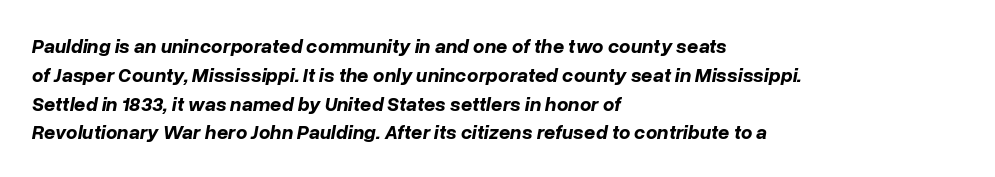
The image shows 20 px bold type, italic (leaning right); set left-aligned, normal line spacing (1.44x), normal letter spacing, not underlined.
